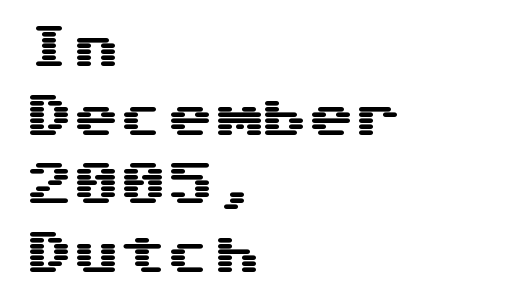
{"serif": "no", "italic": "no", "width": "wide", "stroke_contrast": "medium", "x_height": "medium", "monospaced": "yes", "underline": "no", "align": "left", "line_spacing": "normal", "line_spacing_ratio": 1.46, "letter_spacing": "normal", "letter_spacing_em": 0.0, "glyph_px": 47}
